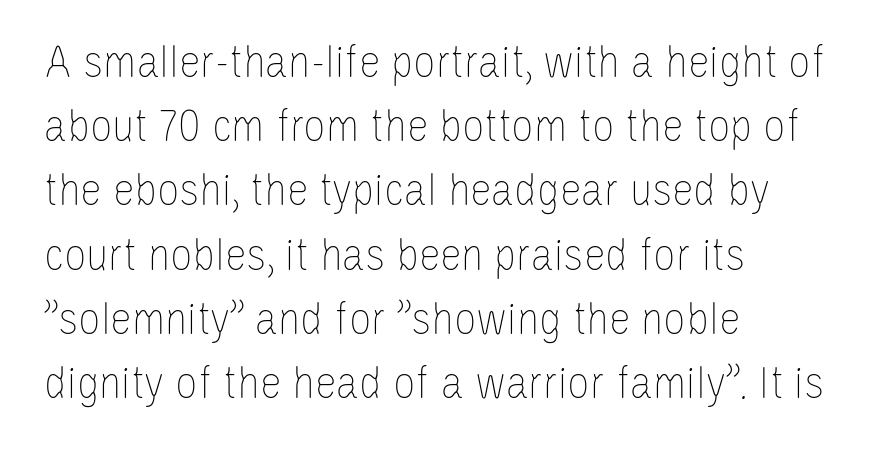
Horizontal bands of white between lines are of average thickness. A typesetter would mark this as roman, not italic. Leftover space on each line is placed entirely after the last word. Clear beneath every line of the passage. The face looks like a standard text weight, possibly lighter. Glyph-to-glyph distance matches everyday printed text.
